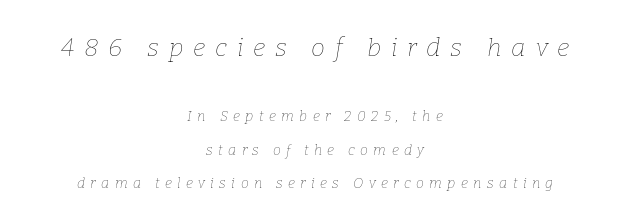
{"italic": "yes", "lean": "right", "slant_degrees": 9, "bold": "no", "underline": "no", "align": "center", "line_spacing": "loose", "line_spacing_ratio": 2.38, "letter_spacing": "wide", "letter_spacing_em": 0.39, "larger_block": "first", "size_ratio": 1.79, "glyph_px": 25}
